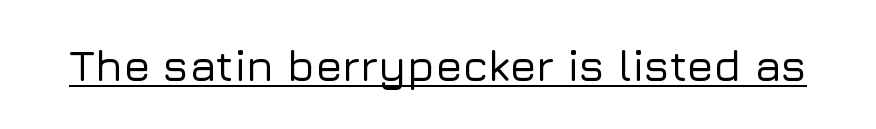
The image shows 44 px sans-serif type, upright; set normal letter spacing, underlined; low stroke contrast and a medium x-height.
